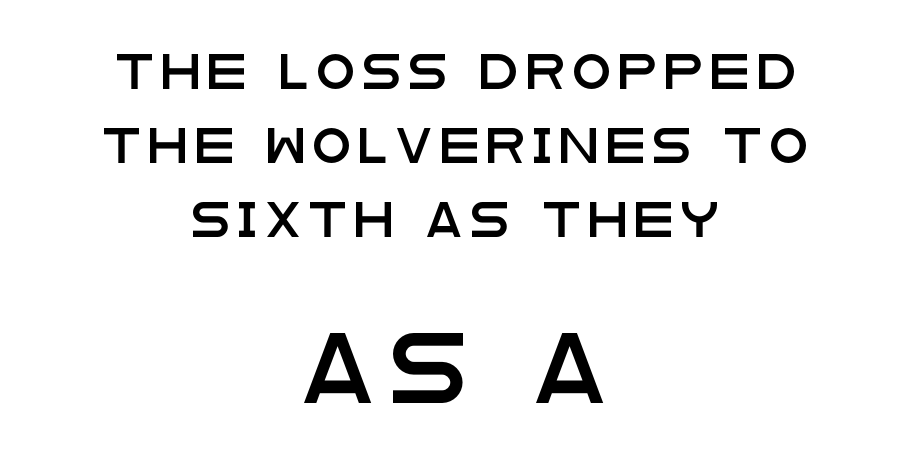
The image shows 70 px wide sans-serif type, upright; set centered, loose line spacing (2.12x), unusually wide letter spacing (+0.22 em), not underlined; the second (bottom) block is 2.0x larger; low stroke contrast and a large x-height.
